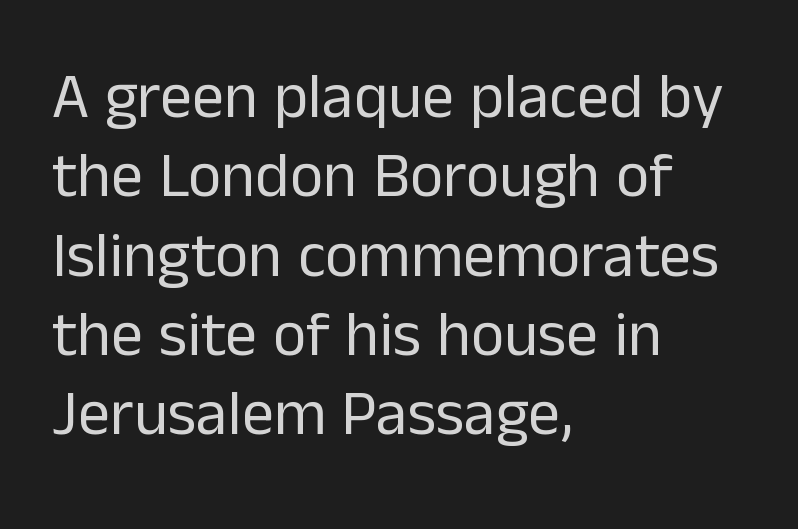
Q: Is the text bold? A: No.
Q: Is the text italic (slanted)? A: No, it is upright.
Q: Is the typeface a serif or a sans-serif typeface? A: Sans-serif.
Q: Is the text underlined? A: No.
Q: How is the paragraph aligned? A: Left-aligned.
Q: Is the spacing between letters normal or unusually wide? A: Normal.
Q: Width (condensed, normal, or wide)? A: Normal.
Q: Stroke contrast? A: Low.
Q: x-height? A: Medium.
Q: Monospaced? A: No.
